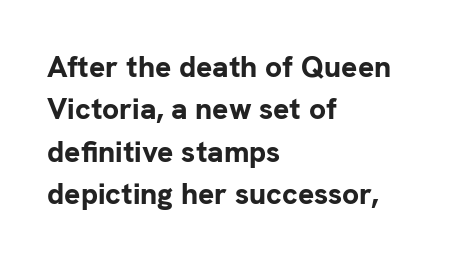
The image shows 30 px bold sans-serif type, upright; set left-aligned, normal line spacing (1.41x), normal letter spacing, not underlined; low stroke contrast and a medium x-height.
